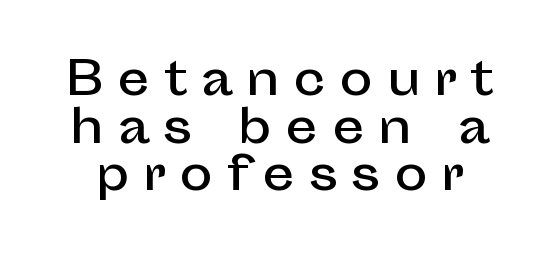
{"serif": "no", "italic": "no", "width": "normal", "stroke_contrast": "low", "x_height": "medium", "monospaced": "no", "underline": "no", "line_spacing": "tight", "line_spacing_ratio": 1.06, "letter_spacing": "wide", "letter_spacing_em": 0.3, "glyph_px": 45}
